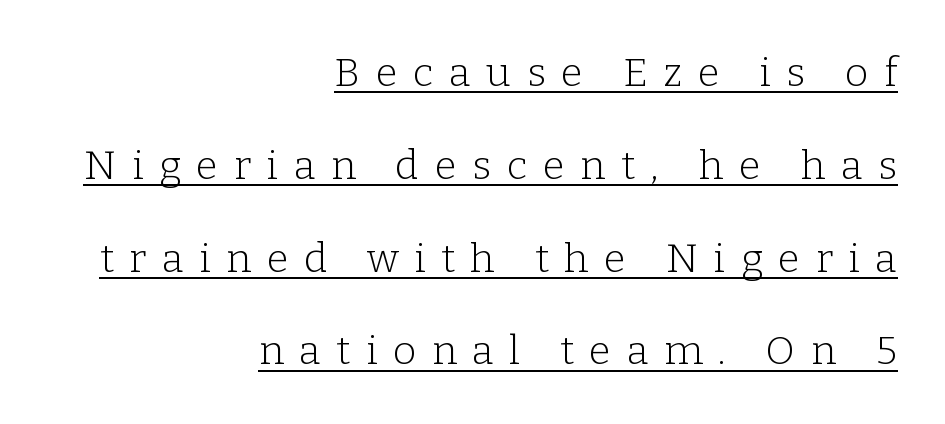
{"serif": "yes", "italic": "no", "bold": "no", "weight": "light", "width": "normal", "stroke_contrast": "low", "x_height": "medium", "monospaced": "no", "underline": "yes", "align": "right", "line_spacing": "loose", "line_spacing_ratio": 2.32, "letter_spacing": "wide", "letter_spacing_em": 0.39, "glyph_px": 40}
